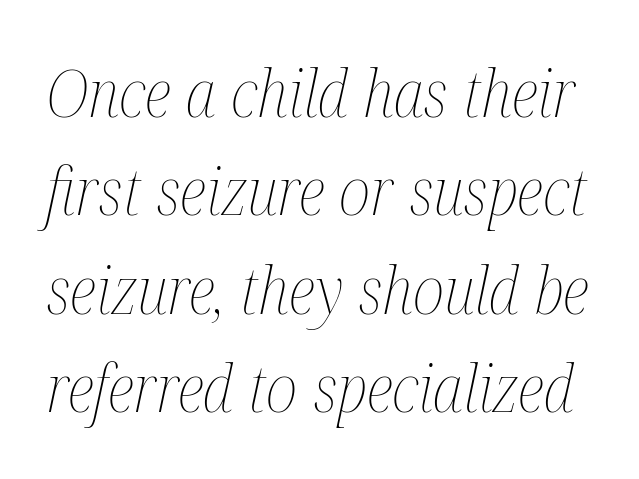
Q: Is the text bold? A: No.
Q: Is the text italic (slanted)? A: Yes, it leans right by about 12 degrees.
Q: Is the text underlined? A: No.
Q: Is the spacing between letters normal or unusually wide? A: Normal.
Q: Is the spacing between lines tight, normal or loose? A: Normal.
Q: Width (condensed, normal, or wide)? A: Condensed.
Q: Stroke contrast? A: Medium.
Q: x-height? A: Medium.
Q: Monospaced? A: No.
